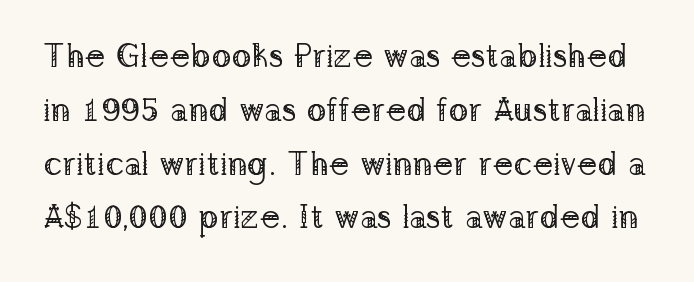
The image shows 33 px regular-weight serif type, upright; set normal line spacing (1.63x), normal letter spacing, not underlined; low stroke contrast and a medium x-height.
